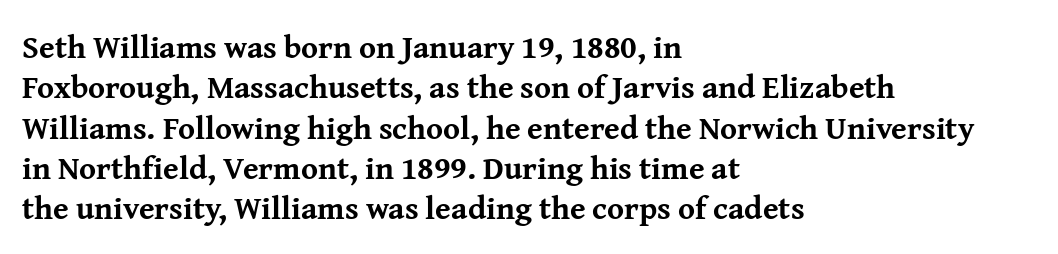
The image shows 32 px bold serif type, upright; set left-aligned, normal line spacing (1.26x), normal letter spacing, not underlined; medium stroke contrast and a medium x-height.
